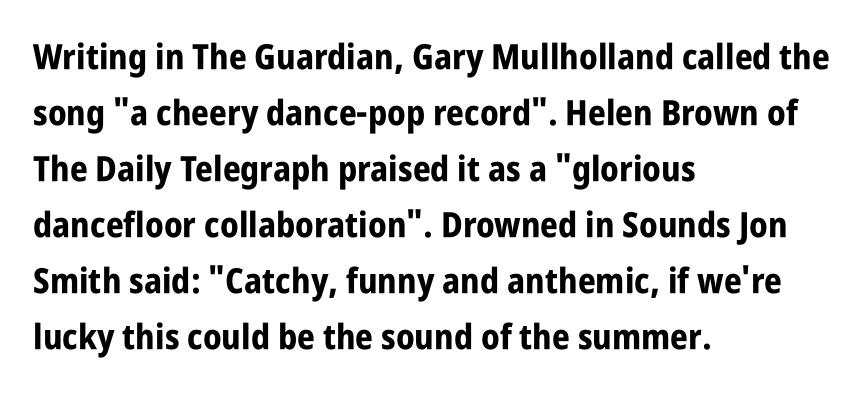
The image shows 35 px bold, condensed sans-serif type, upright; set left-aligned, normal line spacing (1.6x), normal letter spacing, not underlined; low stroke contrast and a large x-height.
